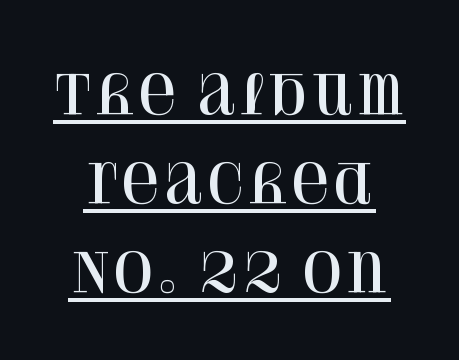
The image shows 53 px serif type, upright; set normal line spacing (1.68x), normal letter spacing, underlined; high stroke contrast and a large x-height.
